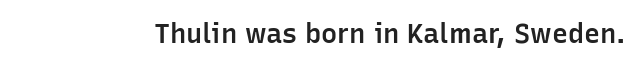
Honestly, the letter spacing is just normal — you wouldn't notice it. Only glyphs here, with clear space below each row. The typography opts for an upright posture over an oblique one. Set as a demibold, roughly 600 on the weight scale.
